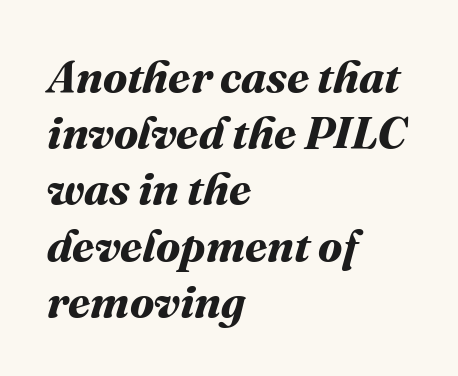
The horizontal fit of the characters is conventional and even. You could not count columns in this text — the font is proportionally spaced. Evenly set lines give the paragraph a standard silhouette. A bare baseline throughout the passage. Reading down the block, your eye returns to a fixed left position each line. Typographic density is high because the face is bold.
